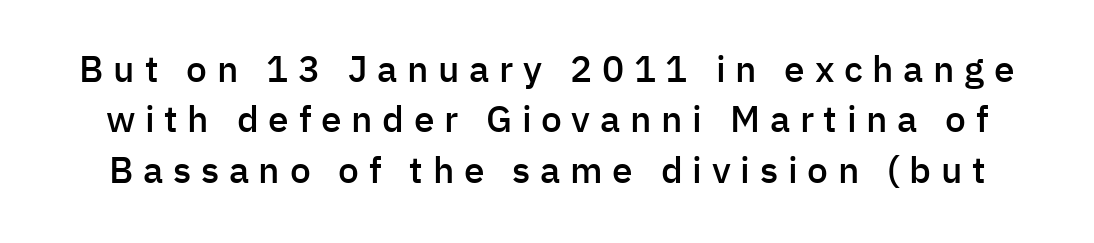
Q: Is the text bold? A: Semi-bold.
Q: Is the text italic (slanted)? A: No, it is upright.
Q: Is the typeface a serif or a sans-serif typeface? A: Sans-serif.
Q: Is the text underlined? A: No.
Q: Is the spacing between letters normal or unusually wide? A: Unusually wide.
Q: Is the spacing between lines tight, normal or loose? A: Normal.
Q: Width (condensed, normal, or wide)? A: Normal.
Q: Stroke contrast? A: Low.
Q: x-height? A: Medium.
Q: Monospaced? A: No.
